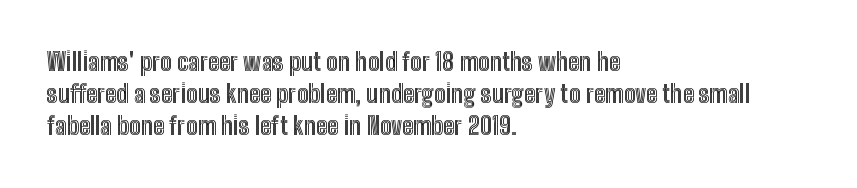
{"italic": "no", "underline": "no", "align": "left", "line_spacing": "normal", "line_spacing_ratio": 1.33, "letter_spacing": "normal", "letter_spacing_em": 0.0, "glyph_px": 24}
